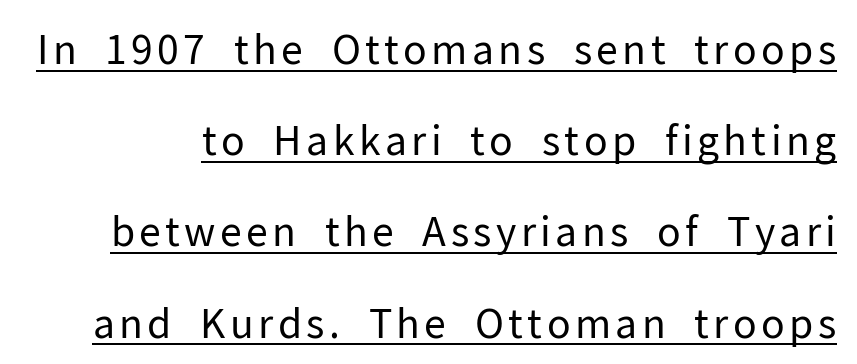
Is there much room between lines? Yes — plenty of vertical air separates them. Is there any slant? The stems are plumb. Do the characters align in a grid? No, the font is proportional. Caption: lettering with a line underneath. Each letter's strokes conclude bluntly, with no projecting serifs.
